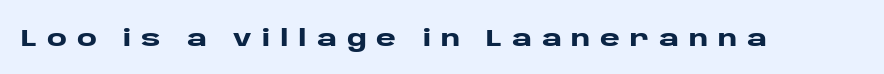
Q: Is the text bold? A: Yes.
Q: Is the text italic (slanted)? A: No, it is upright.
Q: Is the text underlined? A: No.
Q: Is the spacing between letters normal or unusually wide? A: Unusually wide.
